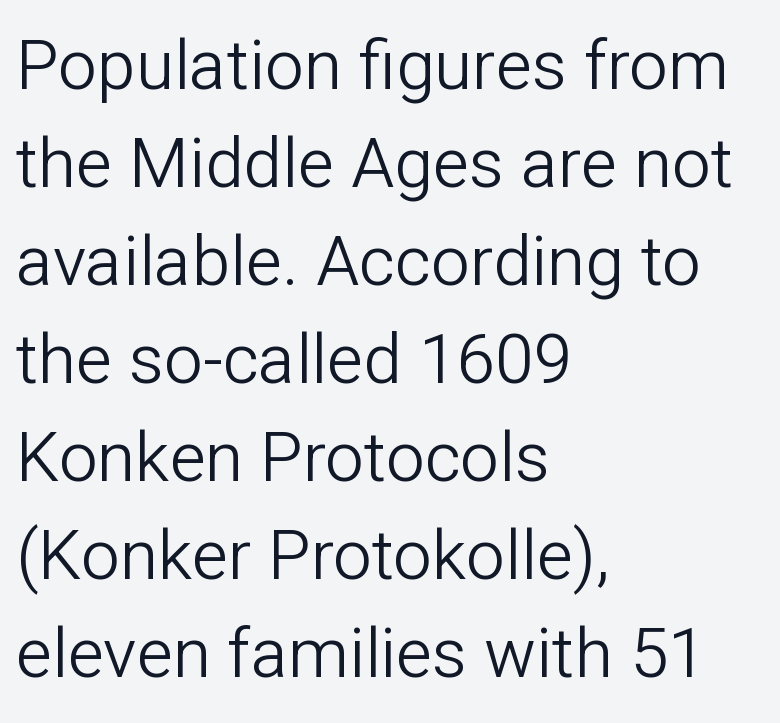
The image shows 69 px light sans-serif type, upright; set left-aligned, normal line spacing (1.42x), normal letter spacing, not underlined; low stroke contrast and a medium x-height.
